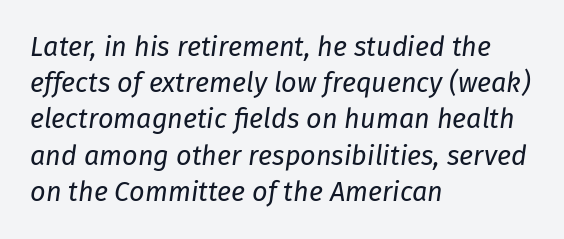
Q: Is the text bold? A: No.
Q: Is the text italic (slanted)? A: Yes, it leans right by about 8 degrees.
Q: Is the text underlined? A: No.
Q: How is the paragraph aligned? A: Left-aligned.
Q: Is the spacing between letters normal or unusually wide? A: Normal.
Q: Is the spacing between lines tight, normal or loose? A: Normal.
